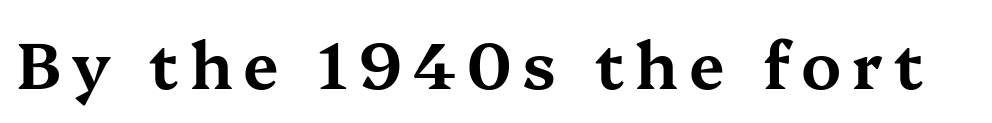
The gap between lines stays unmarked. The font family rendered here belongs to the serif group. Spacing verdict: proportional, widths tailored to each character. This is the regular roman posture of the typeface.
